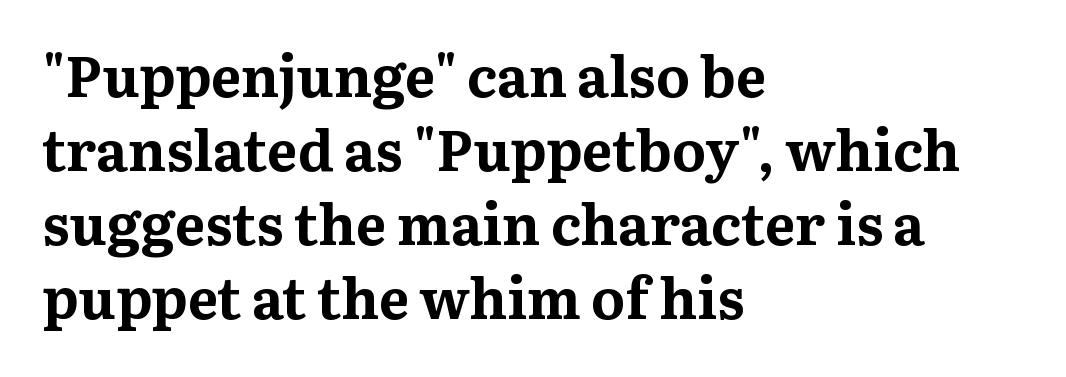
Q: Is the text bold? A: Yes.
Q: Is the text italic (slanted)? A: No, it is upright.
Q: Is the typeface a serif or a sans-serif typeface? A: Serif.
Q: Is the text underlined? A: No.
Q: How is the paragraph aligned? A: Left-aligned.
Q: Is the spacing between letters normal or unusually wide? A: Normal.
Q: Is the spacing between lines tight, normal or loose? A: Normal.
Q: Width (condensed, normal, or wide)? A: Normal.
Q: Stroke contrast? A: Medium.
Q: x-height? A: Medium.
Q: Monospaced? A: No.
